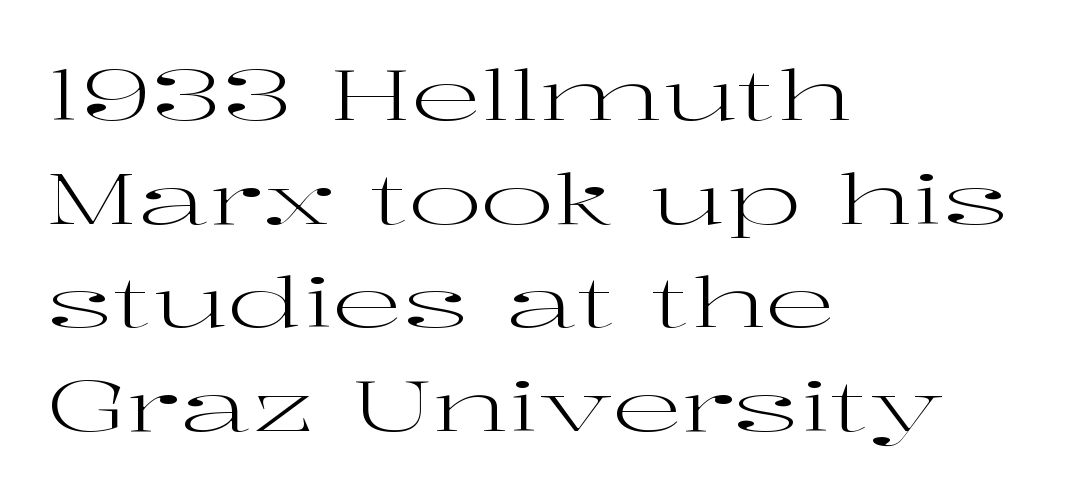
The weight tops out at a normal text grade. Tracking here is standard; glyphs follow each other at the usual distance. These lines are rendered in a variable-pitch font. Where is the straight margin? On the left.
